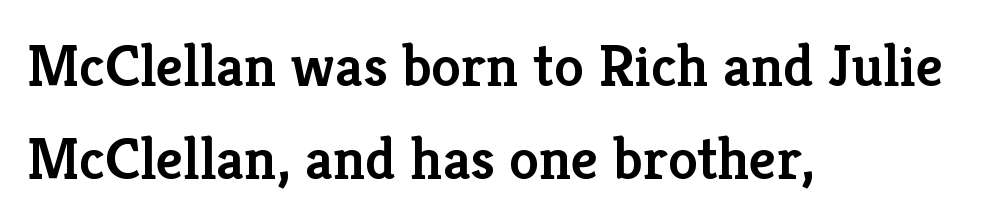
Q: Is the text bold? A: Semi-bold.
Q: Is the text italic (slanted)? A: No, it is upright.
Q: Is the typeface a serif or a sans-serif typeface? A: Serif.
Q: Is the text underlined? A: No.
Q: How is the paragraph aligned? A: Left-aligned.
Q: Is the spacing between letters normal or unusually wide? A: Normal.
Q: Is the spacing between lines tight, normal or loose? A: Normal.
Q: Width (condensed, normal, or wide)? A: Normal.
Q: Stroke contrast? A: Low.
Q: x-height? A: Medium.
Q: Monospaced? A: No.
